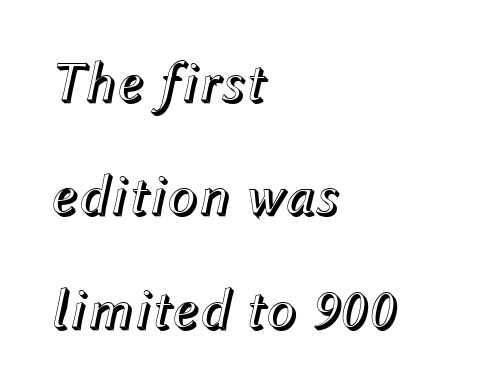
Is there much room between lines? Yes — plenty of vertical air separates them. Here the designer chose a conventional face with non-uniform glyph widths. Standard letterfit; no display-style spreading of the glyphs. The passage shown is not underscored anywhere. Italic? Definitely — the glyphs are oblique.
